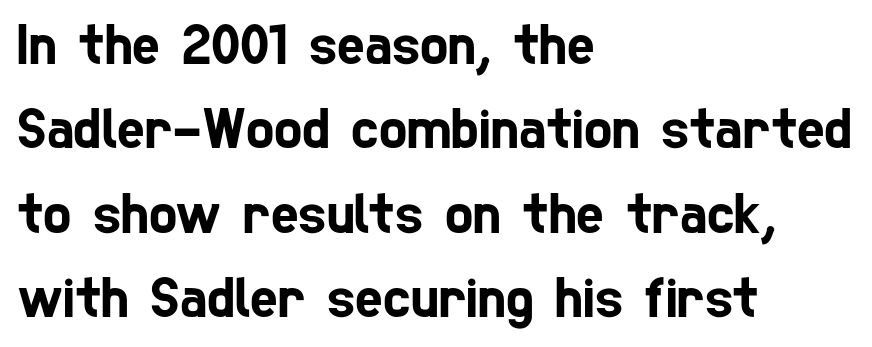
Q: Is the typeface a serif or a sans-serif typeface? A: Sans-serif.
Q: Is the text underlined? A: No.
Q: How is the paragraph aligned? A: Left-aligned.
Q: Is the spacing between letters normal or unusually wide? A: Normal.
Q: Is the spacing between lines tight, normal or loose? A: Normal.
Q: Width (condensed, normal, or wide)? A: Condensed.
Q: Stroke contrast? A: Low.
Q: x-height? A: Medium.
Q: Monospaced? A: No.
